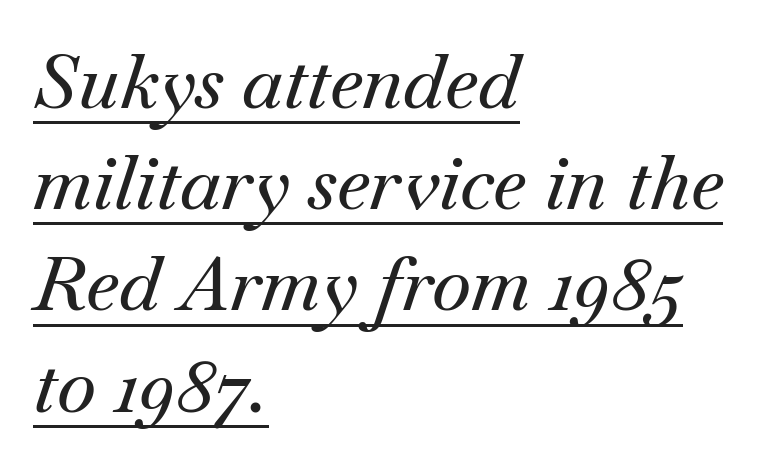
Looks like regular typesetting: each glyph gets only the width it needs. Reading down the column, the eye jumps a familiar distance to each next line. Caption: lettering with a line underneath. If you drew a line through each stem, it would be angled.
